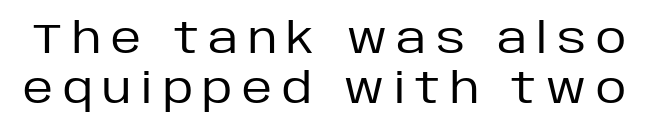
The image shows 42 px regular-weight sans-serif type, upright; set line spacing 1.18x, unusually wide letter spacing (+0.23 em), not underlined; low stroke contrast and a large x-height.
